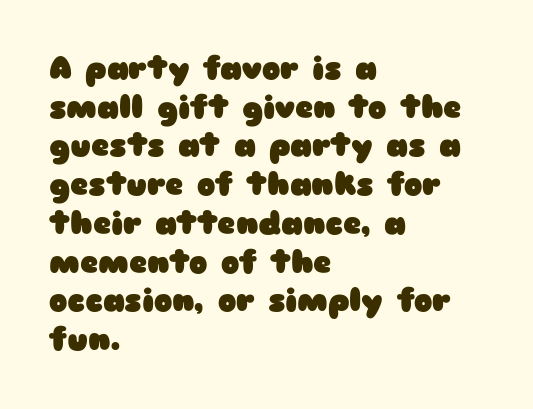
Q: Is the text bold? A: Yes.
Q: Is the text italic (slanted)? A: No, it is upright.
Q: Is the typeface a serif or a sans-serif typeface? A: Sans-serif.
Q: Is the text underlined? A: No.
Q: How is the paragraph aligned? A: Left-aligned.
Q: Is the spacing between letters normal or unusually wide? A: Normal.
Q: Is the spacing between lines tight, normal or loose? A: Normal.
Q: Width (condensed, normal, or wide)? A: Wide.
Q: Stroke contrast? A: Low.
Q: x-height? A: Medium.
Q: Monospaced? A: No.
